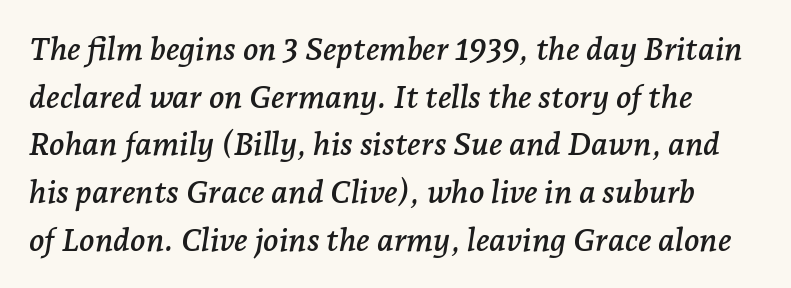
Q: Is the text italic (slanted)? A: Yes, it leans right by about 7 degrees.
Q: Is the typeface a serif or a sans-serif typeface? A: Serif.
Q: Is the text underlined? A: No.
Q: Is the spacing between letters normal or unusually wide? A: Normal.
Q: Is the spacing between lines tight, normal or loose? A: Normal.
Q: Width (condensed, normal, or wide)? A: Normal.
Q: Stroke contrast? A: Low.
Q: x-height? A: Medium.
Q: Monospaced? A: No.
